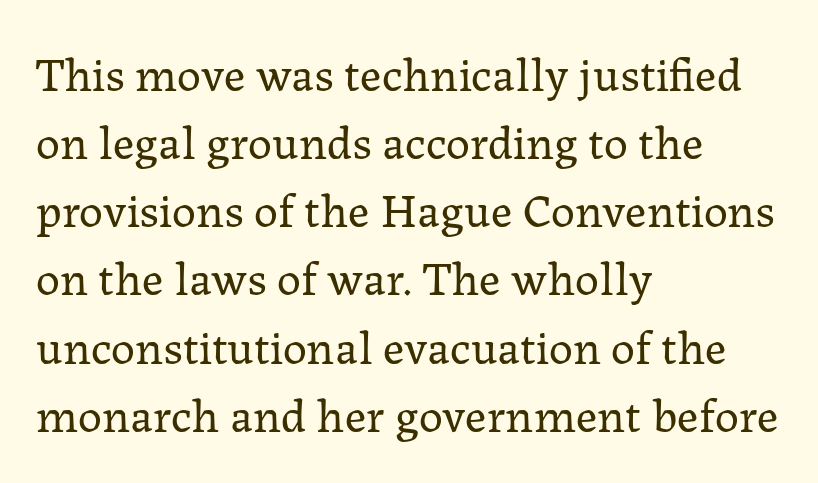
{"serif": "yes", "italic": "no", "bold": "no", "weight": "regular", "width": "normal", "stroke_contrast": "low", "x_height": "medium", "monospaced": "no", "underline": "no", "align": "left", "line_spacing": "normal", "line_spacing_ratio": 1.42, "letter_spacing": "normal", "letter_spacing_em": 0.0, "glyph_px": 48}
